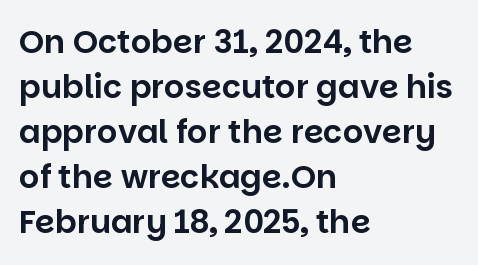
{"serif": "no", "italic": "no", "width": "normal", "stroke_contrast": "low", "x_height": "large", "monospaced": "no", "underline": "no", "align": "left", "line_spacing": "normal", "line_spacing_ratio": 1.41, "letter_spacing": "normal", "letter_spacing_em": 0.0, "glyph_px": 32}
